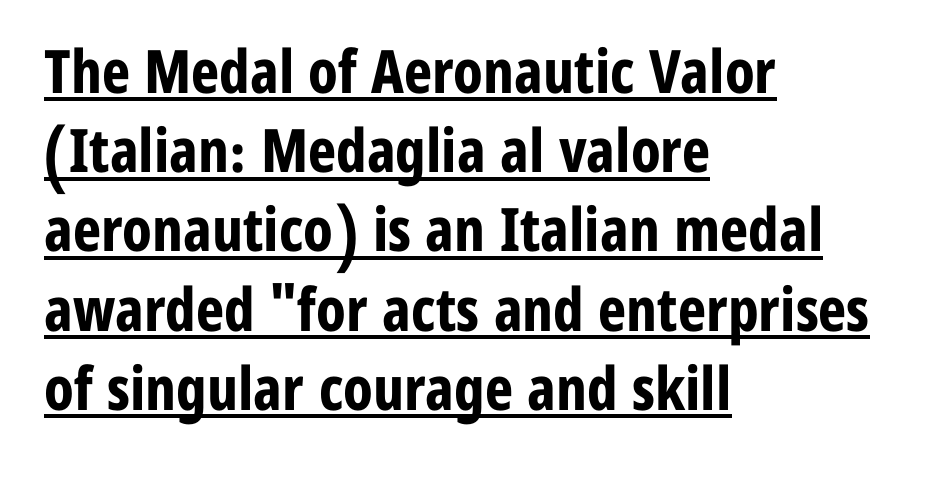
The image shows 60 px bold, condensed sans-serif type, upright; set left-aligned, normal line spacing (1.32x), normal letter spacing, underlined; low stroke contrast and a medium x-height.
